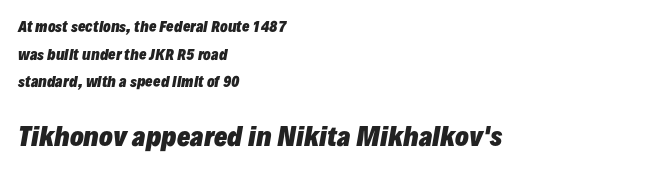
The image shows 25 px bold type, italic (leaning right); set left-aligned, loose line spacing (1.98x), normal letter spacing, not underlined; the second (bottom) block is 1.79x larger.
